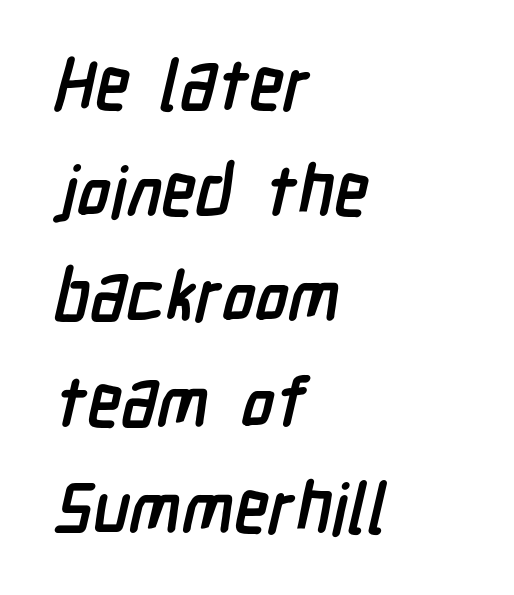
The image shows 70 px semibold, condensed sans-serif type; set left-aligned, normal line spacing (1.51x), normal letter spacing, not underlined; low stroke contrast and a medium x-height.
